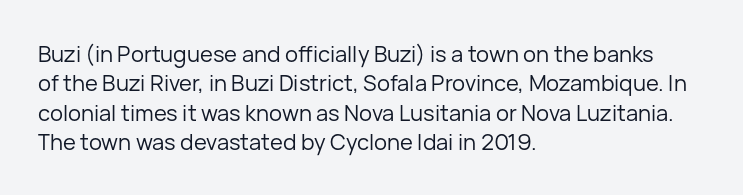
The image shows 22 px text type, upright; set left-aligned, normal line spacing (1.33x), normal letter spacing, not underlined.
